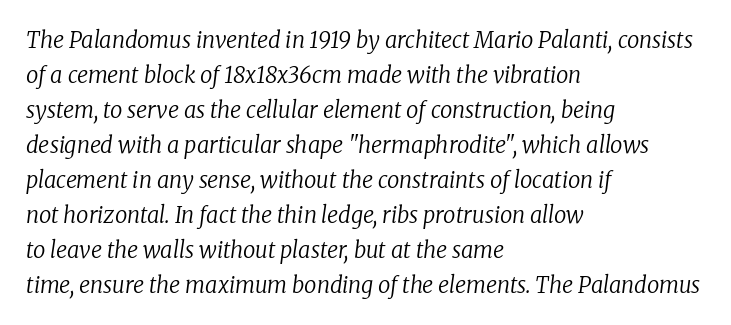
{"italic": "yes", "lean": "right", "slant_degrees": 8, "bold": "no", "underline": "no", "align": "left", "line_spacing": "normal", "line_spacing_ratio": 1.59, "letter_spacing": "normal", "letter_spacing_em": 0.0, "glyph_px": 22}
